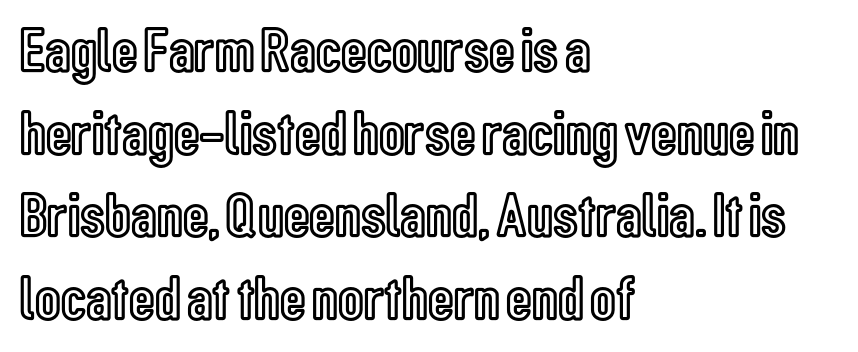
The image shows 63 px condensed type, upright; set left-aligned, normal line spacing (1.31x), normal letter spacing, not underlined; a medium x-height.
